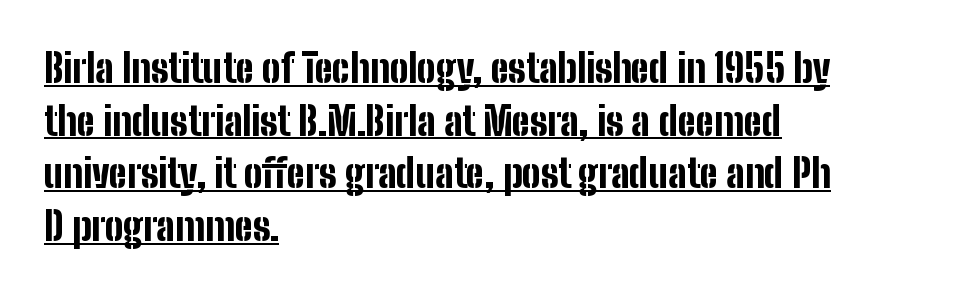
Each letter keeps its own natural width here, so spacing adapts to shape. A roman cut, with each character standing at attention. Classification — sans serif. Every word sits above its own underline. This sample uses plain, unmodified letter spacing.
